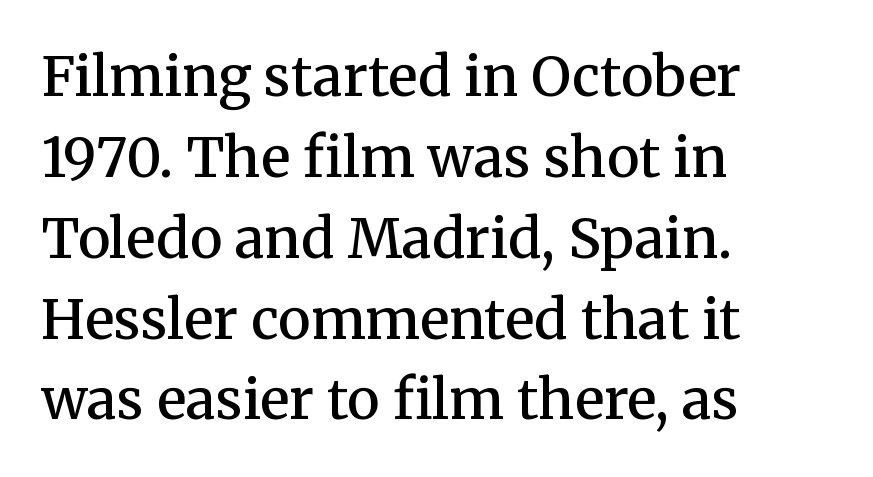
Q: Is the text bold? A: Semi-bold.
Q: Is the text italic (slanted)? A: No, it is upright.
Q: Is the typeface a serif or a sans-serif typeface? A: Serif.
Q: Is the text underlined? A: No.
Q: How is the paragraph aligned? A: Left-aligned.
Q: Is the spacing between letters normal or unusually wide? A: Normal.
Q: Is the spacing between lines tight, normal or loose? A: Normal.
Q: Width (condensed, normal, or wide)? A: Normal.
Q: Stroke contrast? A: Medium.
Q: x-height? A: Medium.
Q: Monospaced? A: No.
